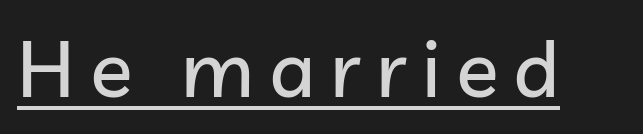
The lettering stays uniformly vertical, giving the passage a roman look. Does a line run under the words? Yes, clearly. A sans-serif font was chosen for this passage. A typesetter would call this proportional, since set widths differ per character.
